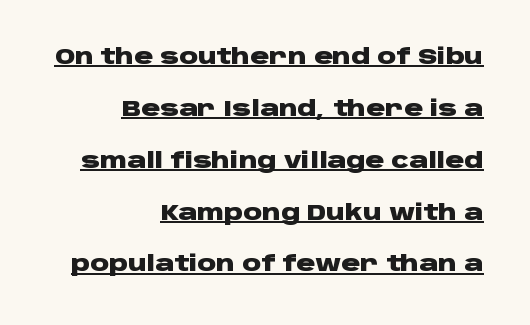
The image shows 21 px bold type, upright; set right-aligned, loose line spacing (2.47x), normal letter spacing, underlined.
